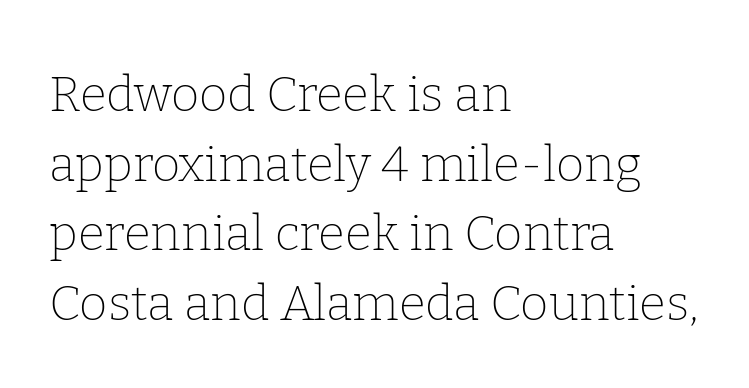
Q: Is the text bold? A: No.
Q: Is the text italic (slanted)? A: No, it is upright.
Q: Is the typeface a serif or a sans-serif typeface? A: Serif.
Q: Is the text underlined? A: No.
Q: How is the paragraph aligned? A: Left-aligned.
Q: Is the spacing between letters normal or unusually wide? A: Normal.
Q: Is the spacing between lines tight, normal or loose? A: Normal.
Q: Width (condensed, normal, or wide)? A: Normal.
Q: Stroke contrast? A: Low.
Q: x-height? A: Medium.
Q: Monospaced? A: No.
